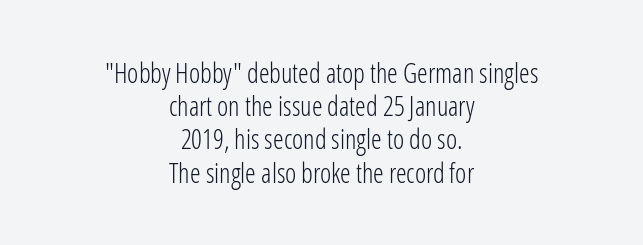
{"italic": "no", "bold": "no", "underline": "no", "align": "center", "line_spacing_ratio": 1.23, "letter_spacing": "normal", "letter_spacing_em": 0.0, "glyph_px": 27}
